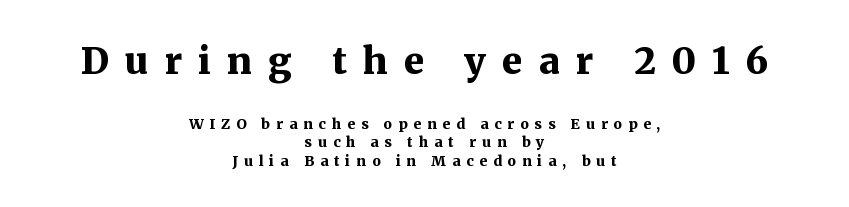
Is this a fixed-width face? No — the glyphs have proportional, varying widths. Every stem runs plumb, perpendicular to the baseline. How are the letters spaced? Widely, with obvious added tracking. The letters carry serifs — small finishing strokes at the ends of their stems. Size hierarchy here favors the leading block over the trailing one. This rendering features lettering with no underline.
